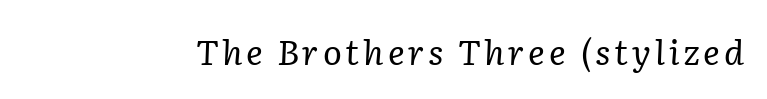
Slant detected: the letters are inclined. The glyphs are unaccompanied by any horizontal stroke below them. Regarding serifs, this sample has them. No chunkiness to these letters — they're not bold. Spacing verdict: proportional, widths tailored to each character.
